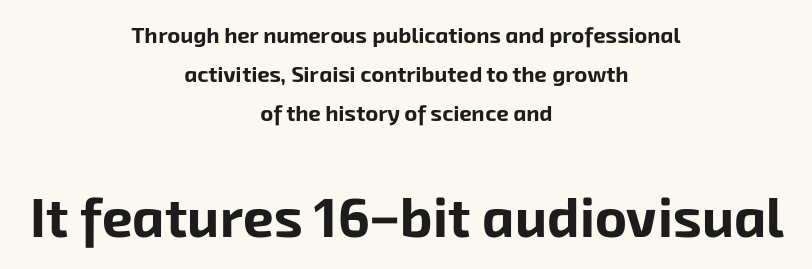
Q: Is the text bold? A: Yes.
Q: Is the typeface a serif or a sans-serif typeface? A: Sans-serif.
Q: Is the text underlined? A: No.
Q: How is the paragraph aligned? A: Centered.
Q: Is the spacing between letters normal or unusually wide? A: Normal.
Q: Which block of text is set in a larger size, the first (top) or the second (bottom)? A: The second (bottom) one.
Q: Width (condensed, normal, or wide)? A: Normal.
Q: Stroke contrast? A: Low.
Q: x-height? A: Medium.
Q: Monospaced? A: No.
